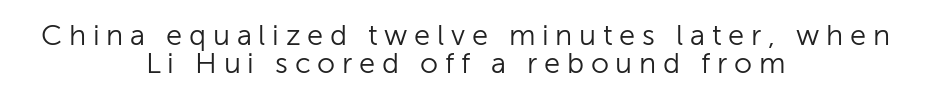
{"serif": "no", "italic": "no", "bold": "no", "weight": "light", "width": "normal", "stroke_contrast": "low", "x_height": "medium", "monospaced": "no", "underline": "no", "align": "center", "line_spacing": "tight", "line_spacing_ratio": 0.96, "letter_spacing": "wide", "letter_spacing_em": 0.23, "glyph_px": 29}
